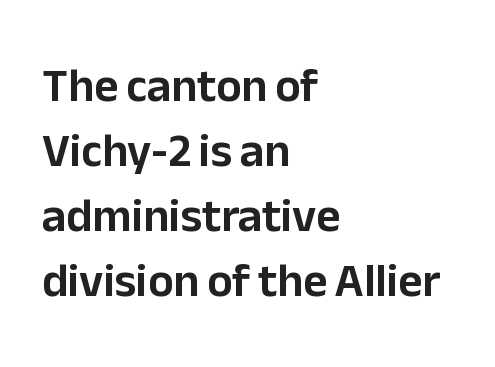
{"serif": "no", "italic": "no", "width": "normal", "stroke_contrast": "low", "x_height": "medium", "monospaced": "no", "underline": "no", "align": "left", "line_spacing": "normal", "line_spacing_ratio": 1.38, "letter_spacing": "normal", "letter_spacing_em": 0.0, "glyph_px": 47}
